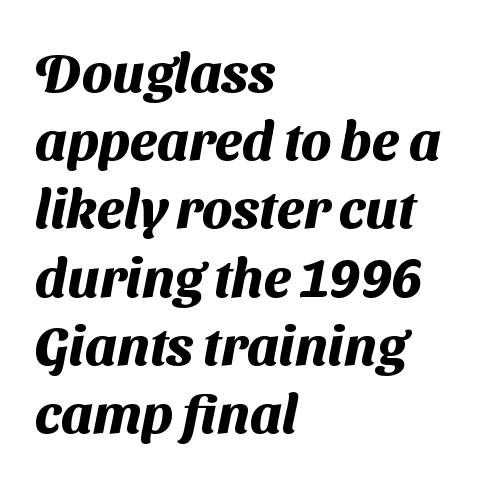
Q: Is the text bold? A: Yes.
Q: Is the typeface a serif or a sans-serif typeface? A: Sans-serif.
Q: Is the text underlined? A: No.
Q: How is the paragraph aligned? A: Left-aligned.
Q: Is the spacing between letters normal or unusually wide? A: Normal.
Q: Width (condensed, normal, or wide)? A: Normal.
Q: Stroke contrast? A: Medium.
Q: x-height? A: Medium.
Q: Monospaced? A: No.
